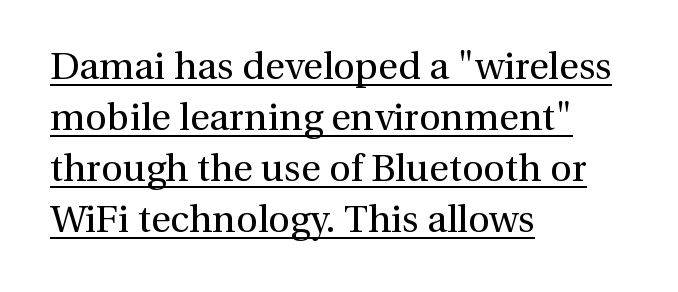
The image shows 38 px regular-weight serif type, upright; set left-aligned, normal line spacing (1.34x), normal letter spacing, underlined; medium stroke contrast and a medium x-height.
